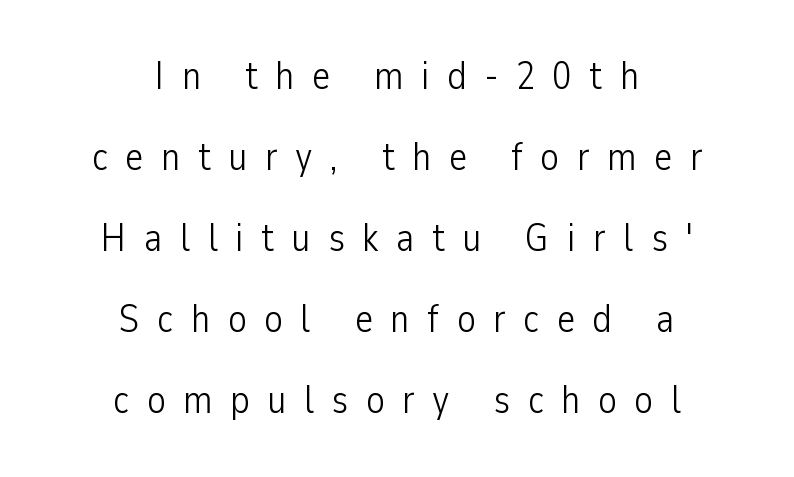
{"serif": "no", "italic": "no", "bold": "no", "weight": "light", "width": "condensed", "stroke_contrast": "low", "x_height": "medium", "monospaced": "no", "underline": "no", "align": "center", "line_spacing": "loose", "line_spacing_ratio": 2.08, "letter_spacing": "wide", "letter_spacing_em": 0.45, "glyph_px": 39}
